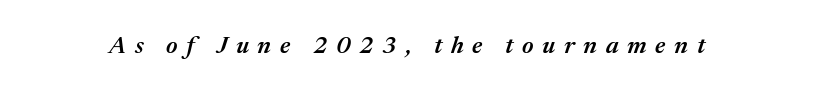
You can tell it's italic because the verticals aren't actually vertical. Look at the tracking — it's clearly loosened, letters drifting apart. Typesetter's note: demi weight, one step under bold. Descender tails drop into unmarked territory.
